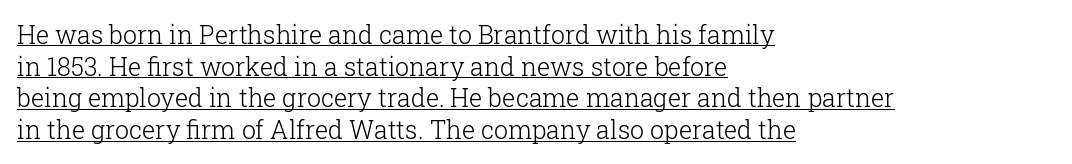
Q: Is the text bold? A: No.
Q: Is the text italic (slanted)? A: No, it is upright.
Q: Is the text underlined? A: Yes.
Q: How is the paragraph aligned? A: Left-aligned.
Q: Is the spacing between letters normal or unusually wide? A: Normal.
Q: Is the spacing between lines tight, normal or loose? A: Normal.
